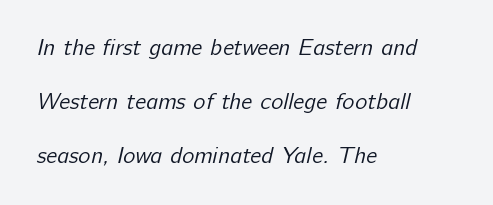
Q: Is the text bold? A: No.
Q: Is the text underlined? A: No.
Q: How is the paragraph aligned? A: Left-aligned.
Q: Is the spacing between letters normal or unusually wide? A: Normal.
Q: Is the spacing between lines tight, normal or loose? A: Loose.
